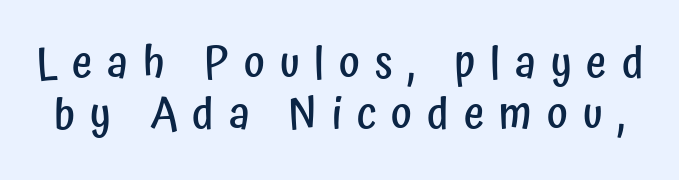
{"serif": "no", "italic": "no", "bold": "semi", "weight": "semibold", "width": "condensed", "stroke_contrast": "low", "x_height": "medium", "monospaced": "no", "underline": "no", "line_spacing_ratio": 1.16, "letter_spacing": "wide", "letter_spacing_em": 0.34, "glyph_px": 44}
